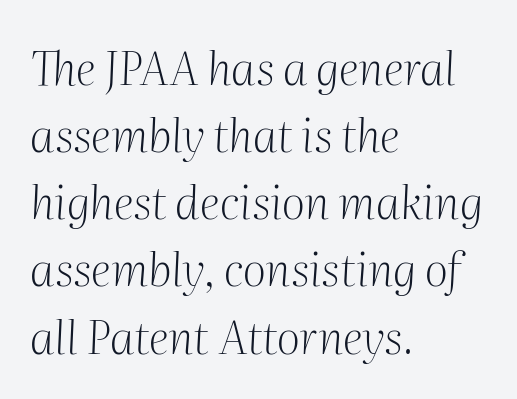
The image shows 46 px light serif type, italic (leaning right); set left-aligned, normal line spacing (1.46x), normal letter spacing, not underlined; medium stroke contrast and a medium x-height.
